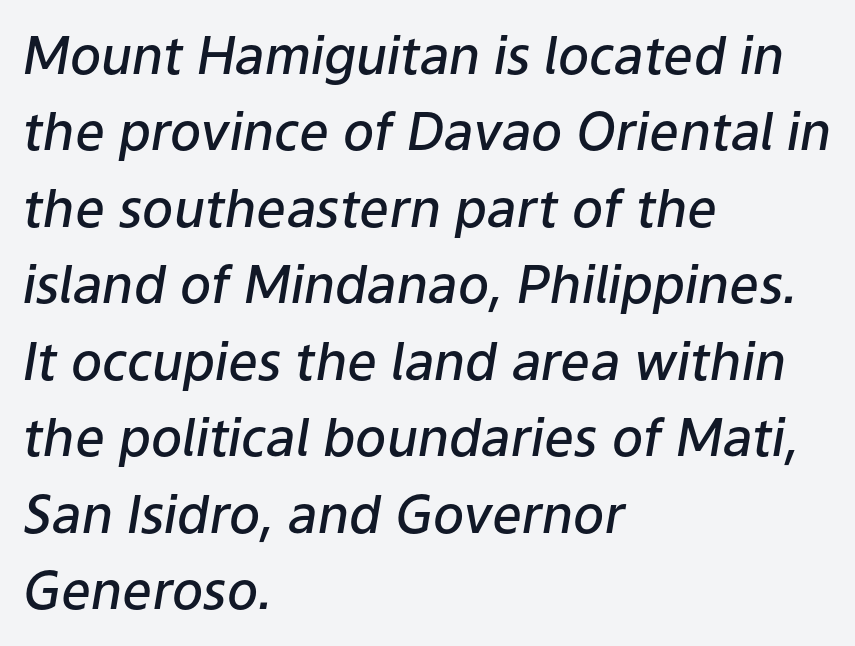
These lines keep a tight, regular rhythm from letter to letter. The face used here is proportionally spaced, like ordinary book or web type. The passage shown is semibold, sitting just below true bold. Yep, that's italic — everything's leaning. Layout note: lines flush left. Normally led — the rows are evenly, conventionally spaced.
